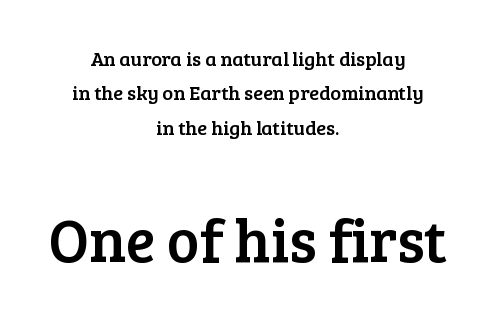
{"serif": "yes", "italic": "no", "width": "normal", "stroke_contrast": "low", "x_height": "medium", "monospaced": "no", "underline": "no", "align": "center", "line_spacing_ratio": 1.72, "letter_spacing": "normal", "letter_spacing_em": 0.0, "larger_block": "second", "size_ratio": 3.05, "glyph_px": 61}
